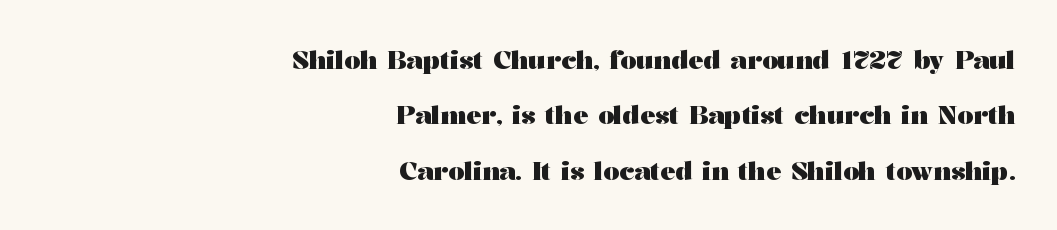
Honestly, the letter spacing is just normal — you wouldn't notice it. The space beneath each line is pristine and unruled. The glyphs have the mass of a bold cut. No italicization has been applied; the sample stays upright. What's the leading like? Stretched, with rows far apart. This rendering uses right alignment, leaving the left contour irregular.
